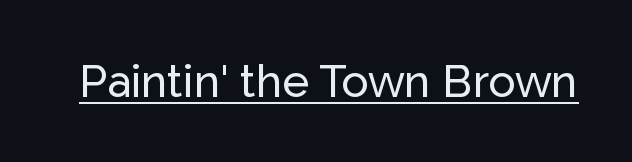
{"serif": "no", "italic": "no", "width": "normal", "stroke_contrast": "low", "x_height": "medium", "monospaced": "no", "underline": "yes", "letter_spacing": "normal", "letter_spacing_em": 0.0, "glyph_px": 45}
